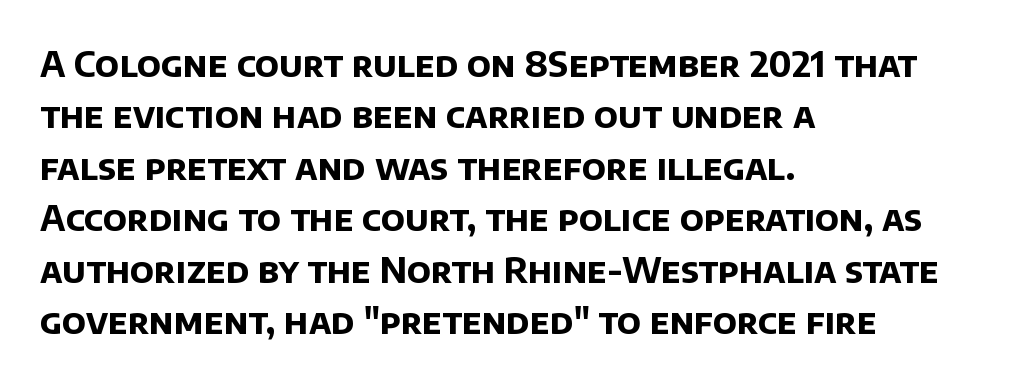
The image shows 35 px bold sans-serif type; set left-aligned, normal line spacing (1.47x), normal letter spacing, not underlined; low stroke contrast and a large x-height.
